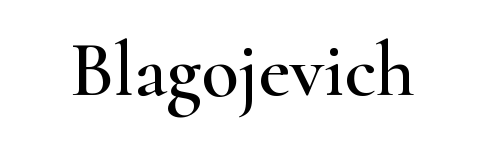
The image shows 77 px wide serif type, upright; set normal letter spacing, not underlined; high stroke contrast and a small x-height.
